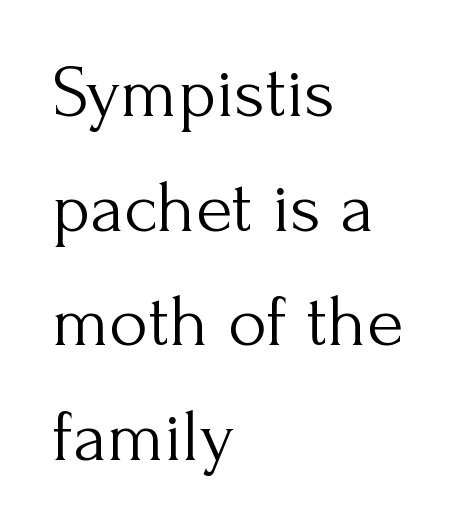
When letters stand straight like this, we call the style roman or upright. The type family on display is of the serif kind. What's the leading like? Ordinary, nothing unusual. Underline: absent.
